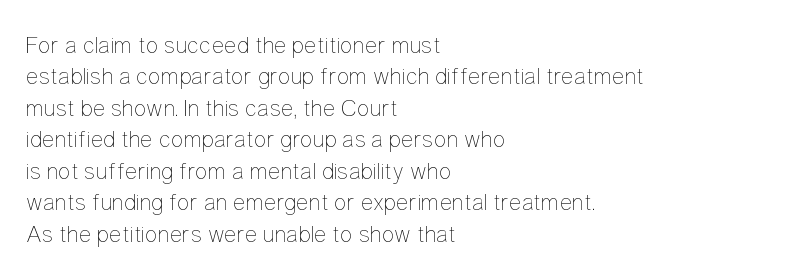
The image shows 24 px text type, upright; set left-aligned, normal line spacing (1.31x), normal letter spacing, not underlined.
